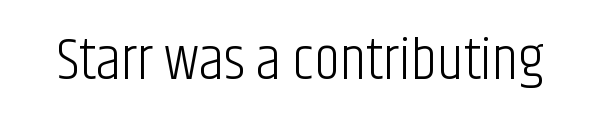
{"serif": "no", "italic": "no", "bold": "no", "weight": "light", "width": "condensed", "stroke_contrast": "low", "x_height": "large", "monospaced": "no", "underline": "no", "letter_spacing": "normal", "letter_spacing_em": 0.0, "glyph_px": 59}
